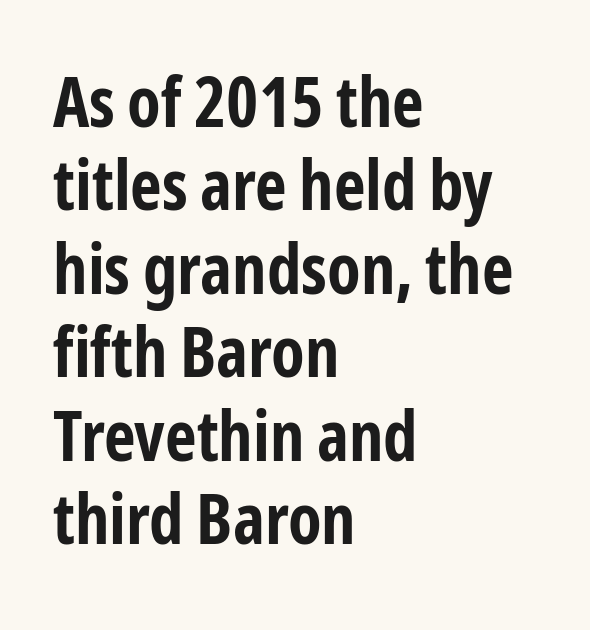
The image shows 69 px bold, condensed sans-serif type, upright; set left-aligned, line spacing 1.21x, normal letter spacing, not underlined; low stroke contrast and a medium x-height.
